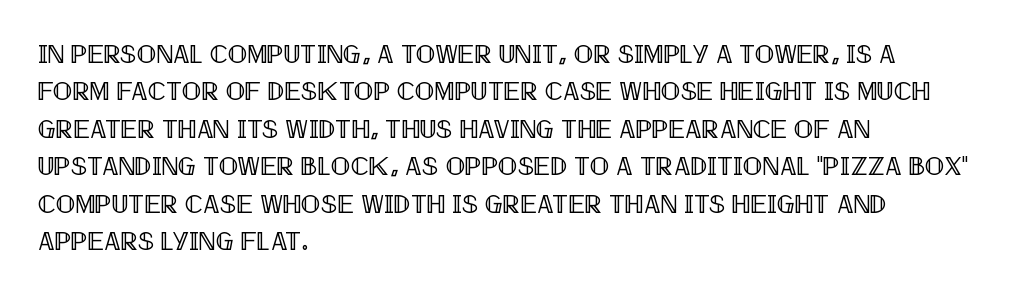
The image shows 26 px text type, upright; set left-aligned, normal line spacing (1.44x), normal letter spacing, not underlined.
